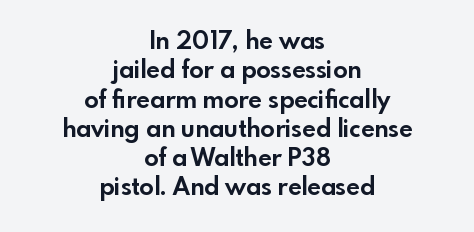
Q: Is the text bold? A: Yes.
Q: Is the text italic (slanted)? A: No, it is upright.
Q: Is the text underlined? A: No.
Q: How is the paragraph aligned? A: Centered.
Q: Is the spacing between letters normal or unusually wide? A: Normal.
